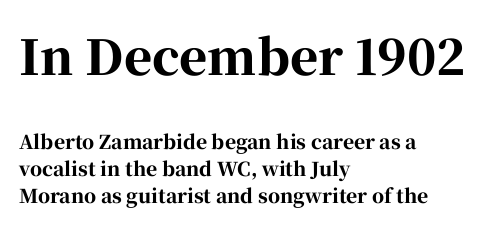
The face used here is proportionally spaced, like ordinary book or web type. Which margin do the lines hug? The left one — the right edge is uneven. Weight: bold. The type sits square on the baseline with zero lean. The rendering shows small feet on the letterforms — a serif design.
